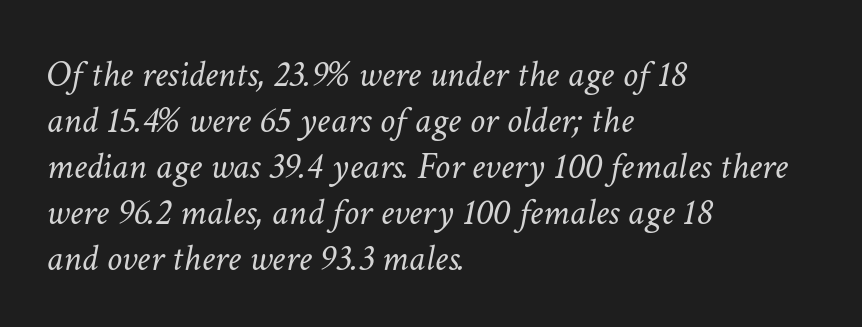
The image shows 38 px light type, italic (leaning right); set left-aligned, line spacing 1.21x, normal letter spacing, not underlined; low stroke contrast and a medium x-height.
